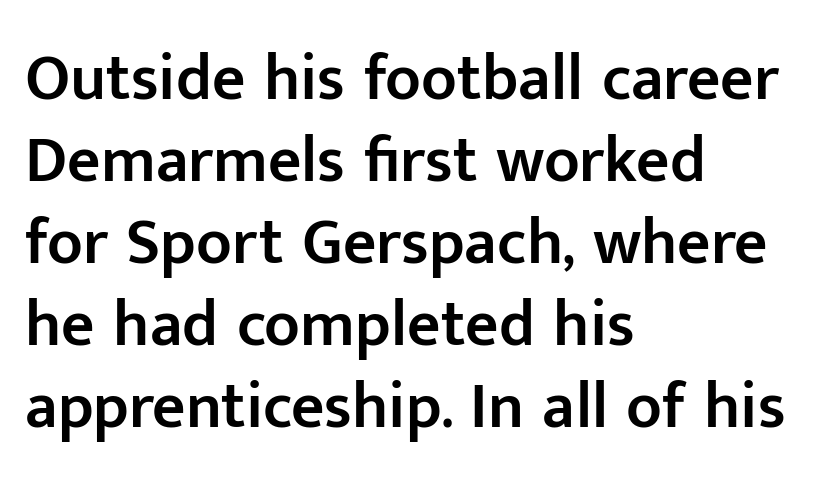
Q: Is the text bold? A: Semi-bold.
Q: Is the text italic (slanted)? A: No, it is upright.
Q: Is the typeface a serif or a sans-serif typeface? A: Sans-serif.
Q: Is the text underlined? A: No.
Q: How is the paragraph aligned? A: Left-aligned.
Q: Is the spacing between letters normal or unusually wide? A: Normal.
Q: Is the spacing between lines tight, normal or loose? A: Normal.
Q: Width (condensed, normal, or wide)? A: Normal.
Q: Stroke contrast? A: Low.
Q: x-height? A: Medium.
Q: Monospaced? A: No.
